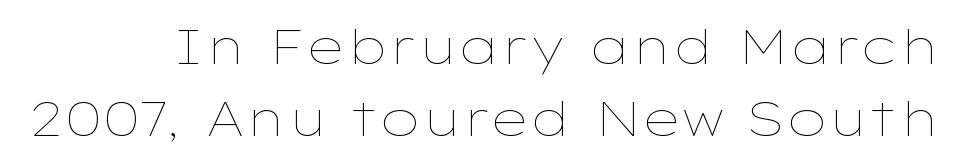
The baseline area is clear. The letterforms sit at book weight or below. The line texture is even and compact thanks to regular tracking. Is this a fixed-width face? No — the glyphs have proportional, varying widths.
